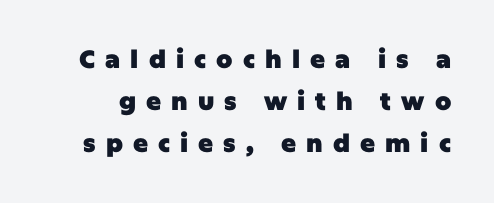
The image shows 25 px bold type, upright; set normal line spacing (1.69x), unusually wide letter spacing (+0.4 em), not underlined.
